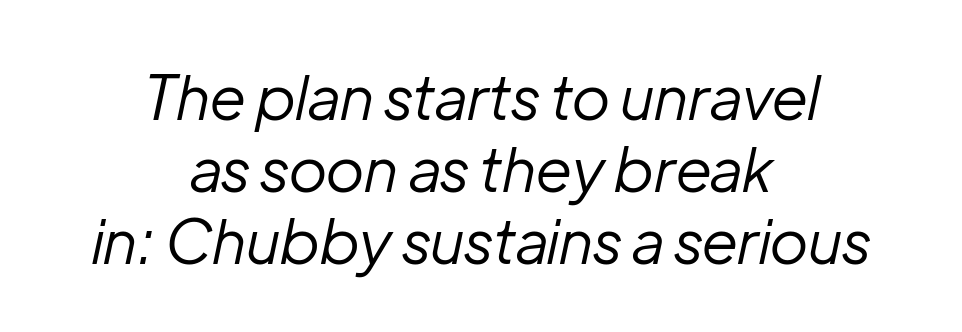
{"italic": "yes", "lean": "right", "slant_degrees": 12, "bold": "no", "weight": "regular", "width": "normal", "stroke_contrast": "low", "x_height": "medium", "monospaced": "no", "underline": "no", "align": "center", "line_spacing_ratio": 1.18, "letter_spacing": "normal", "letter_spacing_em": 0.0, "glyph_px": 61}
